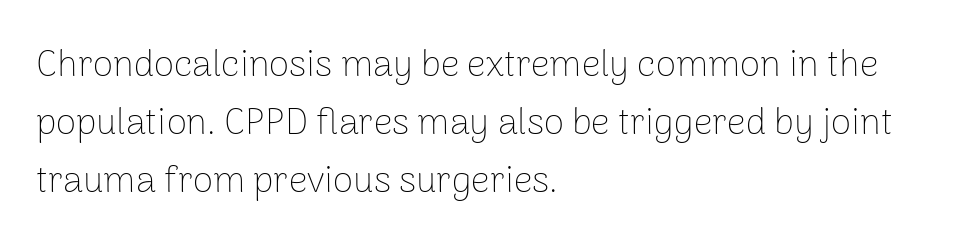
Q: Is the text bold? A: No.
Q: Is the text italic (slanted)? A: No, it is upright.
Q: Is the typeface a serif or a sans-serif typeface? A: Sans-serif.
Q: Is the text underlined? A: No.
Q: How is the paragraph aligned? A: Left-aligned.
Q: Is the spacing between letters normal or unusually wide? A: Normal.
Q: Is the spacing between lines tight, normal or loose? A: Normal.
Q: Width (condensed, normal, or wide)? A: Normal.
Q: Stroke contrast? A: Low.
Q: x-height? A: Medium.
Q: Monospaced? A: No.
